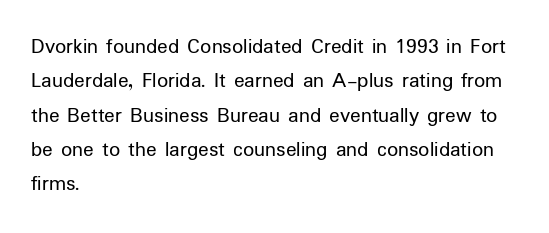
Q: Is the text bold? A: No.
Q: Is the text italic (slanted)? A: No, it is upright.
Q: Is the text underlined? A: No.
Q: How is the paragraph aligned? A: Left-aligned.
Q: Is the spacing between letters normal or unusually wide? A: Normal.
Q: Is the spacing between lines tight, normal or loose? A: Normal.
